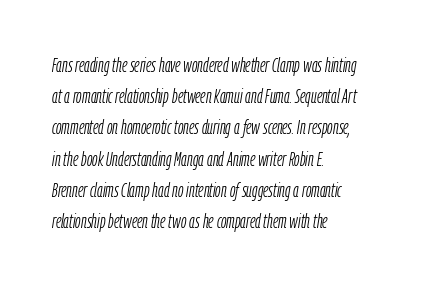
The image shows 20 px text type, italic (leaning right); set left-aligned, normal line spacing (1.56x), normal letter spacing, not underlined.
